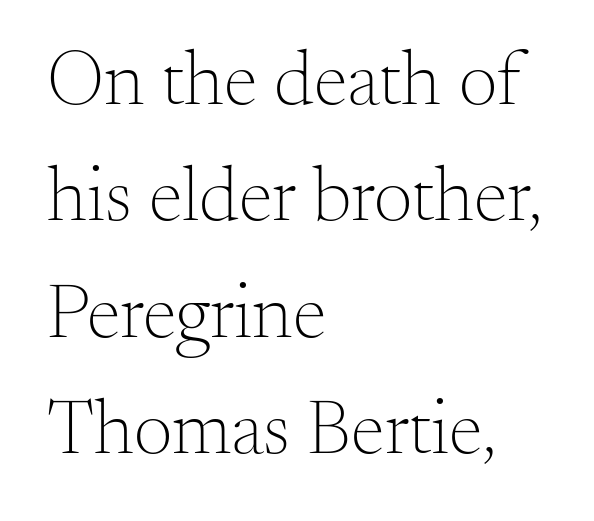
Is there any slant? The stems are plumb. Interline gaps are of average width in this sample. Glyph-to-glyph distance matches everyday printed text. Honestly, there is no underline to notice here at all. This sample uses a serif face. A light-to-regular cut is what we see here.
